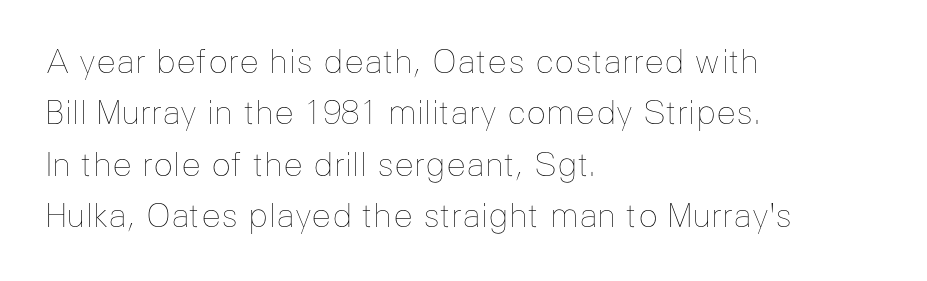
Q: Is the text bold? A: No.
Q: Is the text italic (slanted)? A: No, it is upright.
Q: Is the text underlined? A: No.
Q: How is the paragraph aligned? A: Left-aligned.
Q: Is the spacing between letters normal or unusually wide? A: Normal.
Q: Is the spacing between lines tight, normal or loose? A: Normal.
Q: Width (condensed, normal, or wide)? A: Normal.
Q: Stroke contrast? A: Low.
Q: x-height? A: Medium.
Q: Monospaced? A: No.
